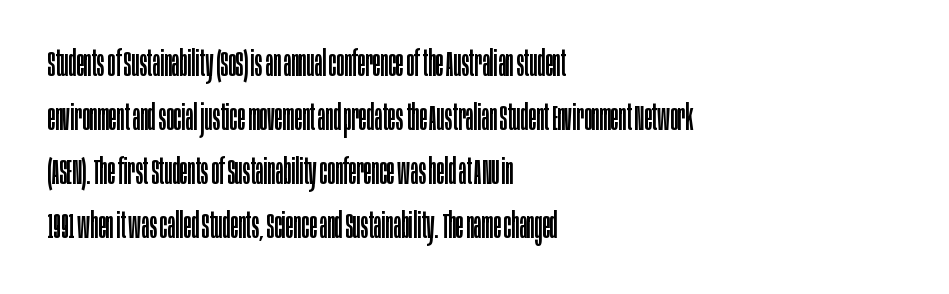
A typesetter would call this proportional, since set widths differ per character. Students, note that the glyphs here touch the page at normal intervals. This is the regular roman posture of the typeface. The designer went with a sans here, leaving each stem footless.
